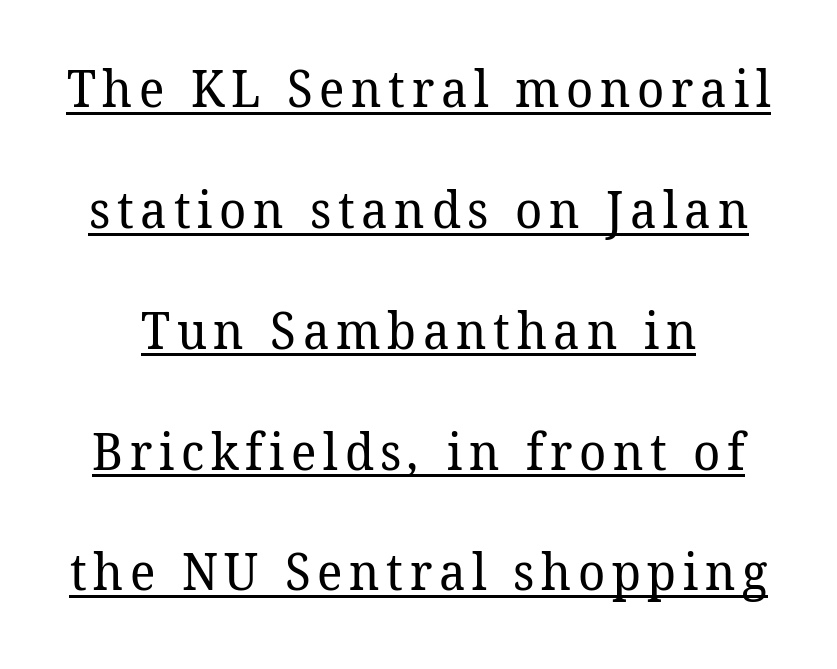
Q: Is the text bold? A: No.
Q: Is the typeface a serif or a sans-serif typeface? A: Serif.
Q: Is the text underlined? A: Yes.
Q: Is the spacing between lines tight, normal or loose? A: Loose.
Q: Width (condensed, normal, or wide)? A: Normal.
Q: Stroke contrast? A: Low.
Q: x-height? A: Medium.
Q: Monospaced? A: No.
